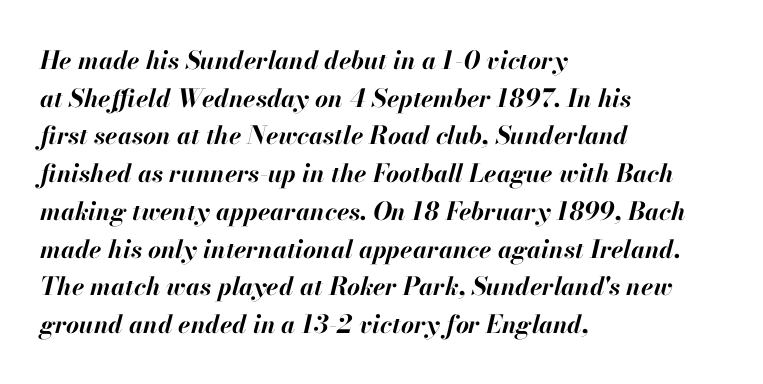
{"italic": "yes", "lean": "right", "slant_degrees": 13, "bold": "yes", "underline": "no", "align": "left", "line_spacing": "normal", "line_spacing_ratio": 1.51, "letter_spacing": "normal", "letter_spacing_em": 0.0, "glyph_px": 25}
